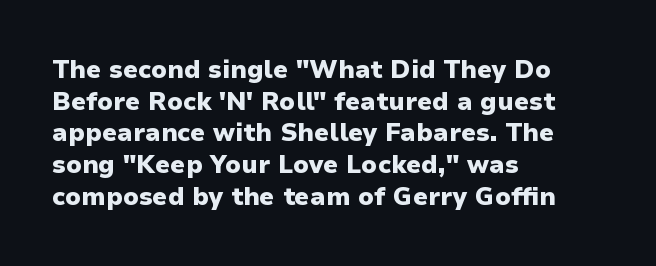
Q: Is the text bold? A: Yes.
Q: Is the text italic (slanted)? A: No, it is upright.
Q: Is the text underlined? A: No.
Q: How is the paragraph aligned? A: Left-aligned.
Q: Is the spacing between letters normal or unusually wide? A: Normal.
Q: Is the spacing between lines tight, normal or loose? A: Normal.
